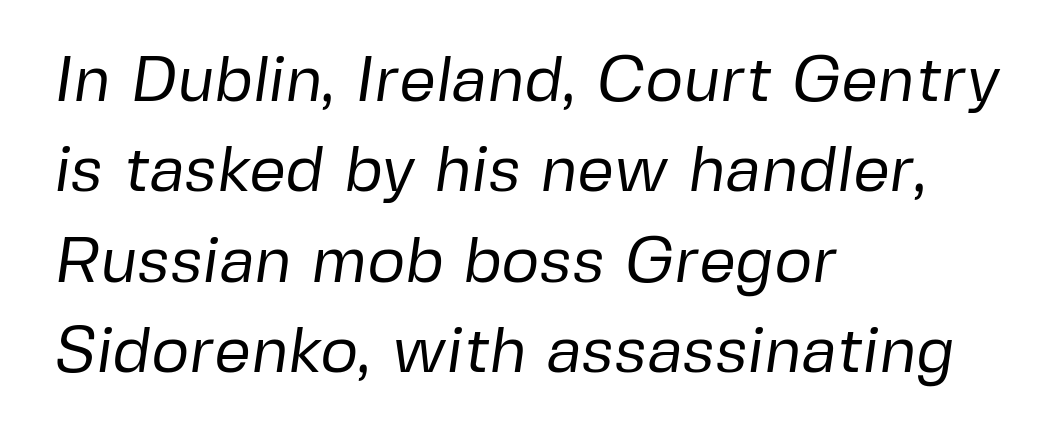
{"serif": "no", "bold": "no", "weight": "regular", "width": "normal", "stroke_contrast": "low", "x_height": "medium", "monospaced": "no", "underline": "no", "align": "left", "line_spacing": "normal", "line_spacing_ratio": 1.39, "letter_spacing": "normal", "letter_spacing_em": 0.0, "glyph_px": 65}
